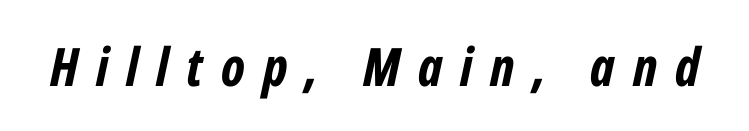
{"italic": "yes", "lean": "right", "slant_degrees": 12, "bold": "yes", "weight": "bold", "width": "condensed", "stroke_contrast": "low", "x_height": "medium", "monospaced": "no", "underline": "no", "letter_spacing": "wide", "letter_spacing_em": 0.34, "glyph_px": 53}
